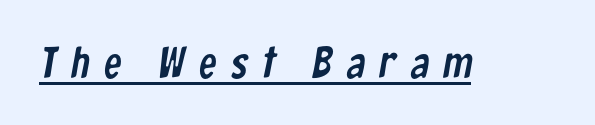
The image shows 44 px condensed sans-serif type; set unusually wide letter spacing (+0.33 em), underlined; low stroke contrast and a medium x-height.
